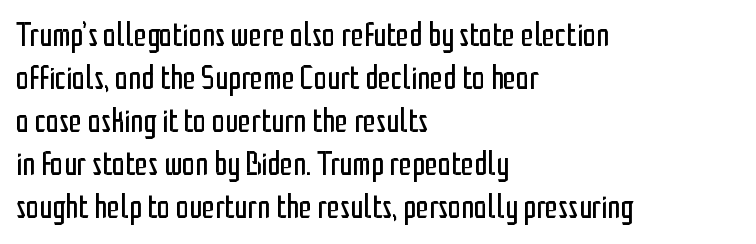
Q: Is the text bold? A: No.
Q: Is the text italic (slanted)? A: No, it is upright.
Q: Is the typeface a serif or a sans-serif typeface? A: Sans-serif.
Q: Is the text underlined? A: No.
Q: How is the paragraph aligned? A: Left-aligned.
Q: Is the spacing between letters normal or unusually wide? A: Normal.
Q: Is the spacing between lines tight, normal or loose? A: Normal.
Q: Width (condensed, normal, or wide)? A: Condensed.
Q: Stroke contrast? A: Low.
Q: x-height? A: Medium.
Q: Monospaced? A: No.
